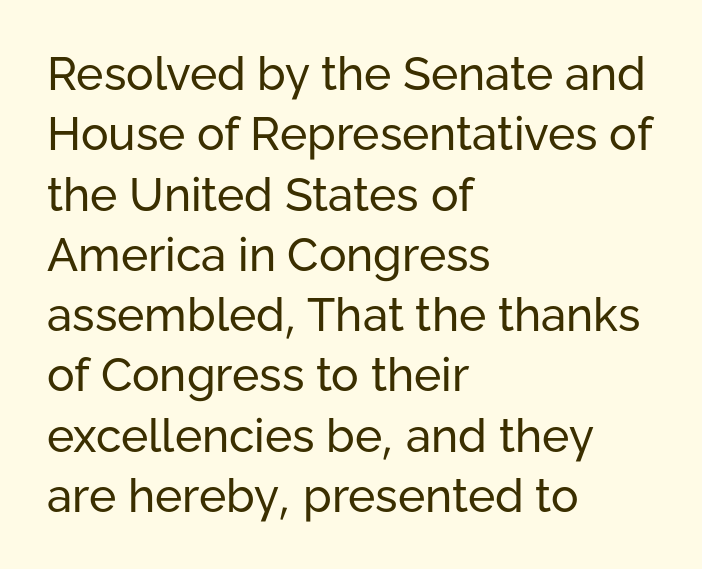
{"serif": "no", "italic": "no", "bold": "no", "weight": "regular", "width": "normal", "stroke_contrast": "low", "x_height": "medium", "monospaced": "no", "underline": "no", "align": "left", "line_spacing": "normal", "line_spacing_ratio": 1.31, "letter_spacing": "normal", "letter_spacing_em": 0.0, "glyph_px": 46}
